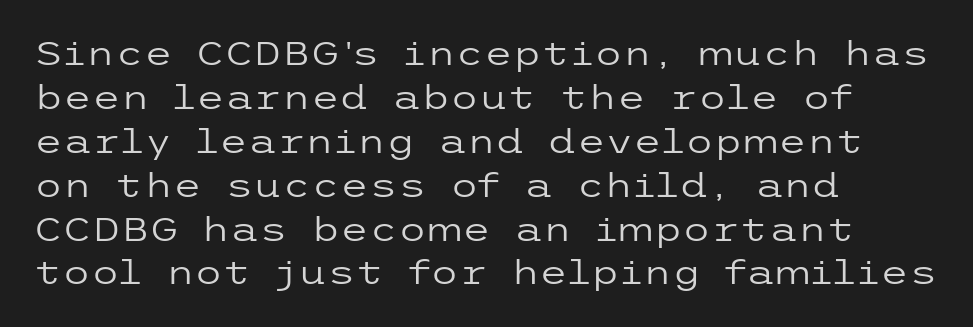
Q: Is the text bold? A: No.
Q: Is the text italic (slanted)? A: No, it is upright.
Q: Is the typeface a serif or a sans-serif typeface? A: Sans-serif.
Q: Is the text underlined? A: No.
Q: How is the paragraph aligned? A: Left-aligned.
Q: Is the spacing between letters normal or unusually wide? A: Normal.
Q: Is the spacing between lines tight, normal or loose? A: Normal.
Q: Width (condensed, normal, or wide)? A: Wide.
Q: Stroke contrast? A: Low.
Q: x-height? A: Medium.
